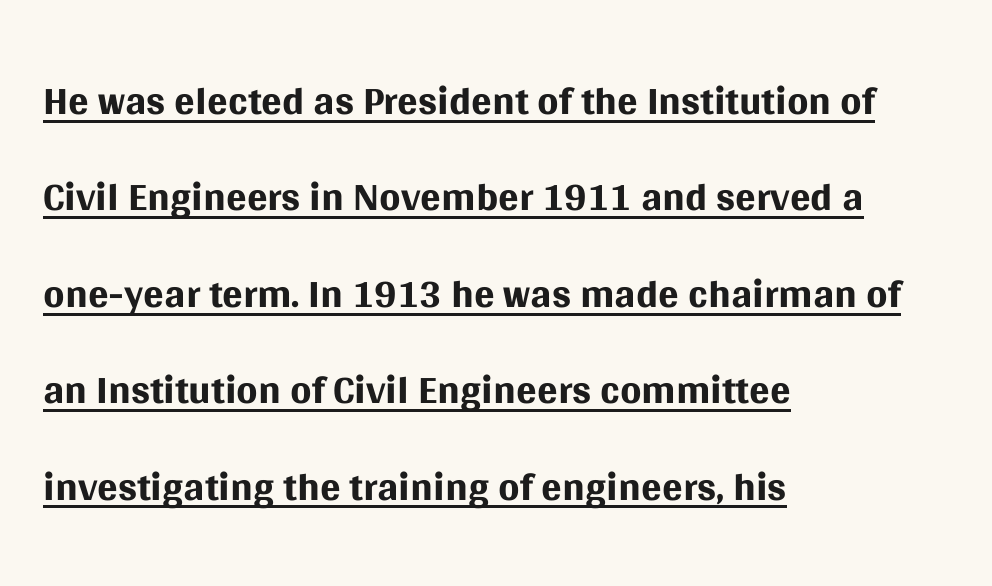
{"serif": "no", "italic": "no", "bold": "no", "weight": "regular", "width": "normal", "stroke_contrast": "medium", "x_height": "large", "monospaced": "no", "underline": "yes", "align": "left", "line_spacing": "normal", "line_spacing_ratio": 1.58, "letter_spacing": "normal", "letter_spacing_em": 0.0, "glyph_px": 61}
